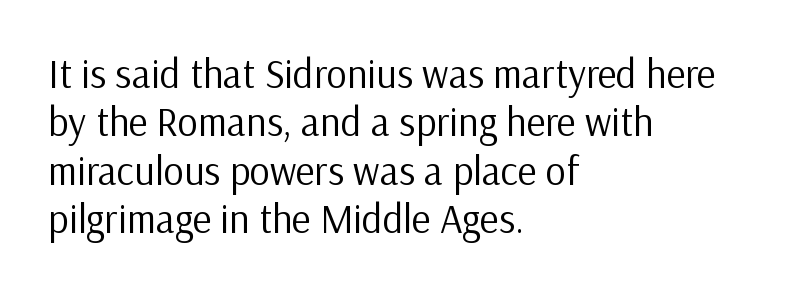
The image shows 40 px regular-weight sans-serif type, upright; set left-aligned, line spacing 1.21x, normal letter spacing, not underlined; low stroke contrast and a medium x-height.
